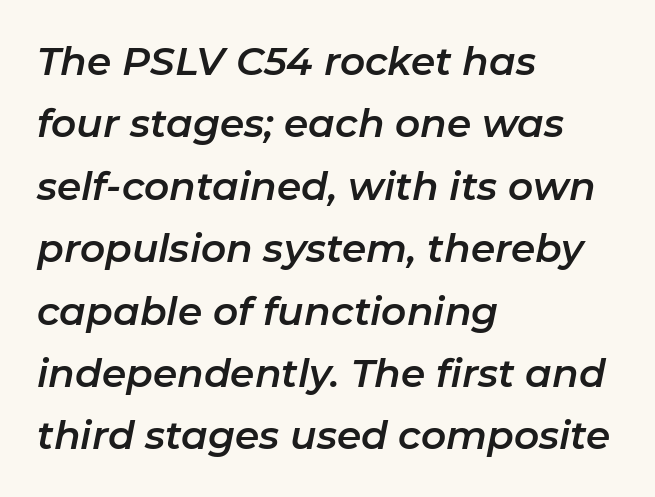
Q: Is the text italic (slanted)? A: Yes, it leans right by about 11 degrees.
Q: Is the text underlined? A: No.
Q: How is the paragraph aligned? A: Left-aligned.
Q: Is the spacing between letters normal or unusually wide? A: Normal.
Q: Is the spacing between lines tight, normal or loose? A: Normal.
Q: Width (condensed, normal, or wide)? A: Normal.
Q: Stroke contrast? A: Low.
Q: x-height? A: Medium.
Q: Monospaced? A: No.
